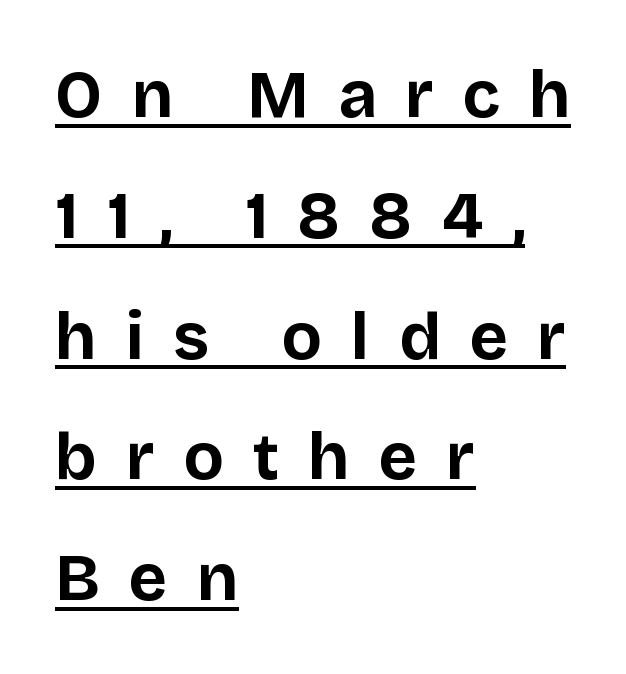
{"serif": "no", "italic": "no", "bold": "yes", "weight": "bold", "width": "normal", "stroke_contrast": "low", "x_height": "large", "monospaced": "no", "underline": "yes", "align": "left", "line_spacing_ratio": 1.83, "letter_spacing": "wide", "letter_spacing_em": 0.44, "glyph_px": 66}
